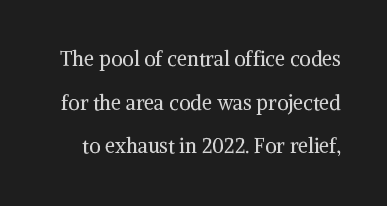
Q: Is the text bold? A: No.
Q: Is the text italic (slanted)? A: No, it is upright.
Q: Is the text underlined? A: No.
Q: Is the spacing between letters normal or unusually wide? A: Normal.
Q: Is the spacing between lines tight, normal or loose? A: Loose.
